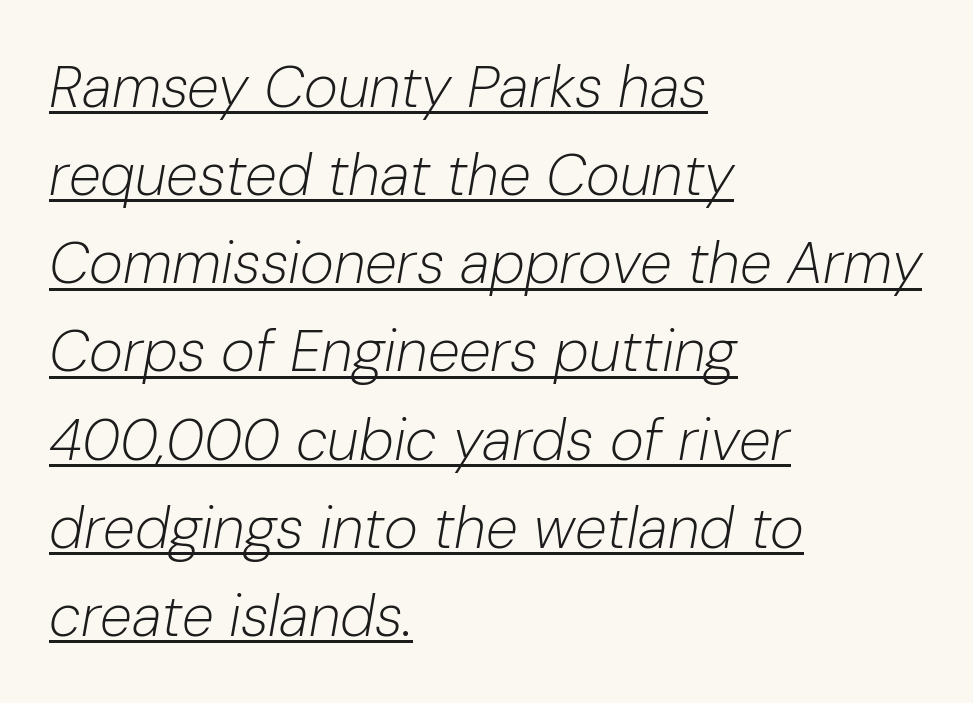
The image shows 58 px light type, italic (leaning right); set left-aligned, normal line spacing (1.52x), normal letter spacing, underlined; low stroke contrast and a medium x-height.
